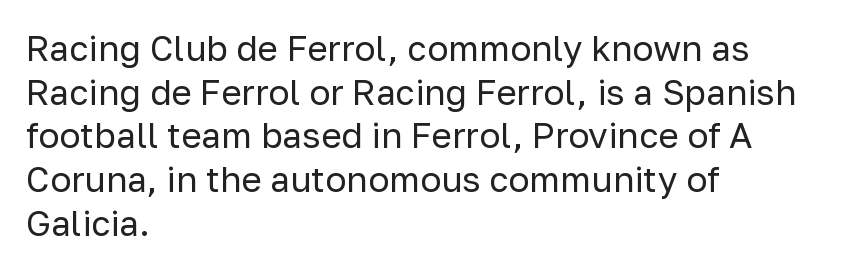
Caption: face not bold, strokes unweighted. This sample has the flowing, uneven cadence of proportional lettering. Serifs: no, the terminals of the letterforms are clean. Nobody drew a line under any word here.
